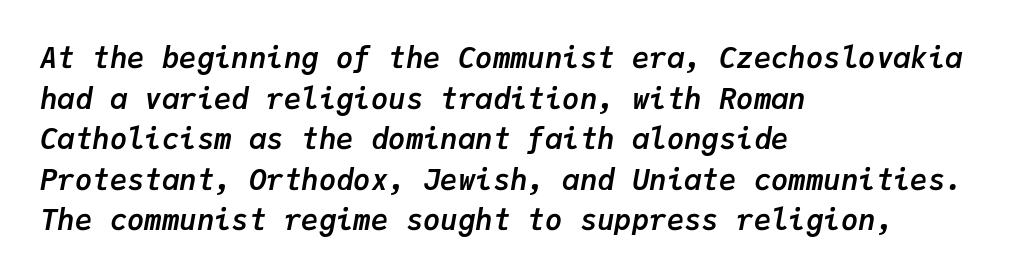
Q: Is the text bold? A: Yes.
Q: Is the text italic (slanted)? A: Yes, it leans right by about 9 degrees.
Q: Is the text underlined? A: No.
Q: How is the paragraph aligned? A: Left-aligned.
Q: Is the spacing between letters normal or unusually wide? A: Normal.
Q: Is the spacing between lines tight, normal or loose? A: Normal.
Q: Width (condensed, normal, or wide)? A: Normal.
Q: Stroke contrast? A: Low.
Q: x-height? A: Medium.
Q: Monospaced? A: Yes.
